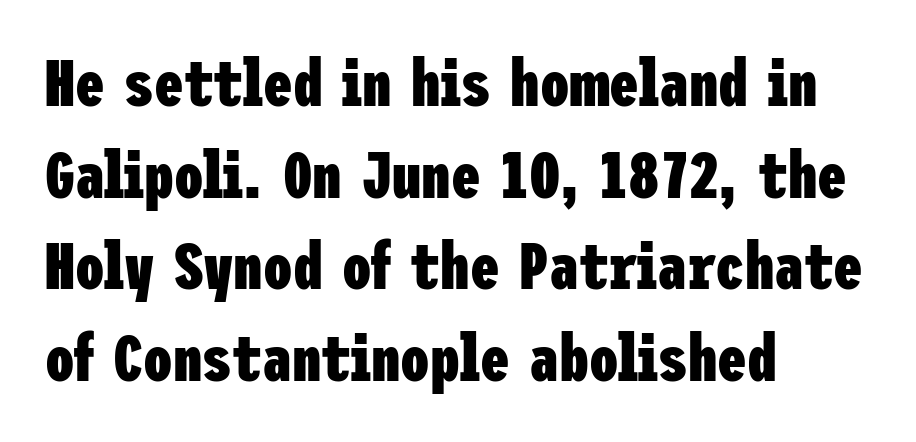
Q: Is the text bold? A: Yes.
Q: Is the text italic (slanted)? A: No, it is upright.
Q: Is the typeface a serif or a sans-serif typeface? A: Sans-serif.
Q: Is the text underlined? A: No.
Q: How is the paragraph aligned? A: Left-aligned.
Q: Is the spacing between letters normal or unusually wide? A: Normal.
Q: Is the spacing between lines tight, normal or loose? A: Normal.
Q: Width (condensed, normal, or wide)? A: Condensed.
Q: Stroke contrast? A: Low.
Q: x-height? A: Medium.
